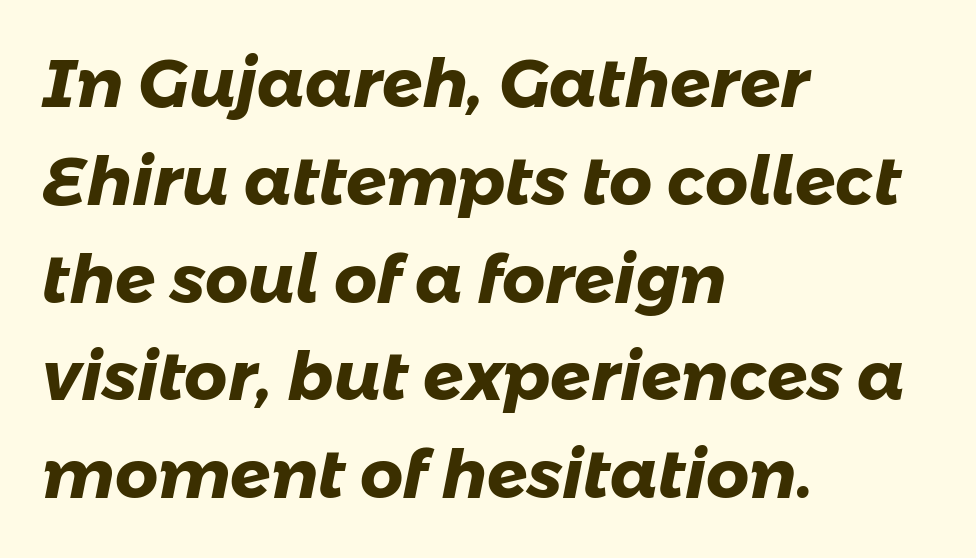
Q: Is the text bold? A: Yes.
Q: Is the typeface a serif or a sans-serif typeface? A: Sans-serif.
Q: Is the text underlined? A: No.
Q: How is the paragraph aligned? A: Left-aligned.
Q: Is the spacing between letters normal or unusually wide? A: Normal.
Q: Is the spacing between lines tight, normal or loose? A: Normal.
Q: Width (condensed, normal, or wide)? A: Normal.
Q: Stroke contrast? A: Low.
Q: x-height? A: Medium.
Q: Monospaced? A: No.
